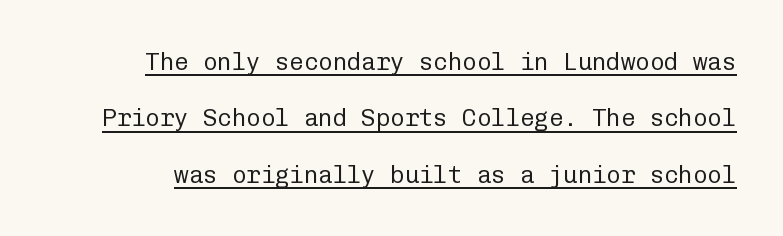
Q: Is the text bold? A: No.
Q: Is the text italic (slanted)? A: No, it is upright.
Q: Is the text underlined? A: Yes.
Q: Is the spacing between letters normal or unusually wide? A: Normal.
Q: Is the spacing between lines tight, normal or loose? A: Loose.
